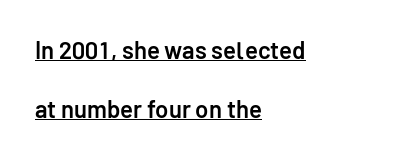
Q: Is the text bold? A: Semi-bold.
Q: Is the text italic (slanted)? A: No, it is upright.
Q: Is the text underlined? A: Yes.
Q: How is the paragraph aligned? A: Left-aligned.
Q: Is the spacing between letters normal or unusually wide? A: Normal.
Q: Is the spacing between lines tight, normal or loose? A: Loose.
